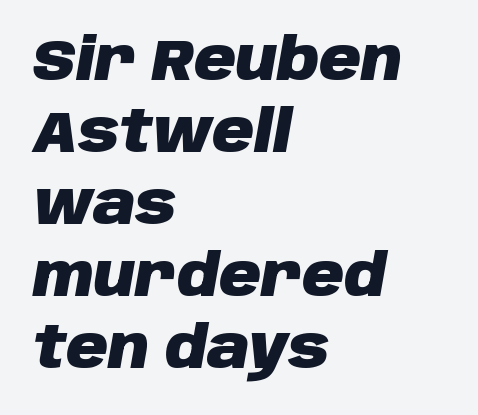
Style check: oblique. The area under the type is left untouched. A classic flush-left, rag-right setting is used for this passage. Standard letterfit; no display-style spreading of the glyphs. Looks like regular typesetting: each glyph gets only the width it needs.
